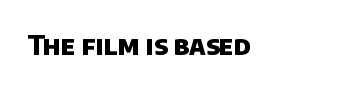
{"bold": "yes", "underline": "no", "letter_spacing": "normal", "letter_spacing_em": 0.0, "glyph_px": 27}
